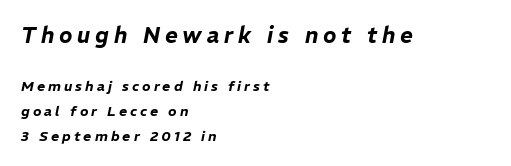
{"italic": "yes", "lean": "right", "slant_degrees": 11, "underline": "no", "align": "left", "line_spacing_ratio": 1.76, "letter_spacing": "wide", "letter_spacing_em": 0.22, "larger_block": "first", "size_ratio": 1.57, "glyph_px": 22}
